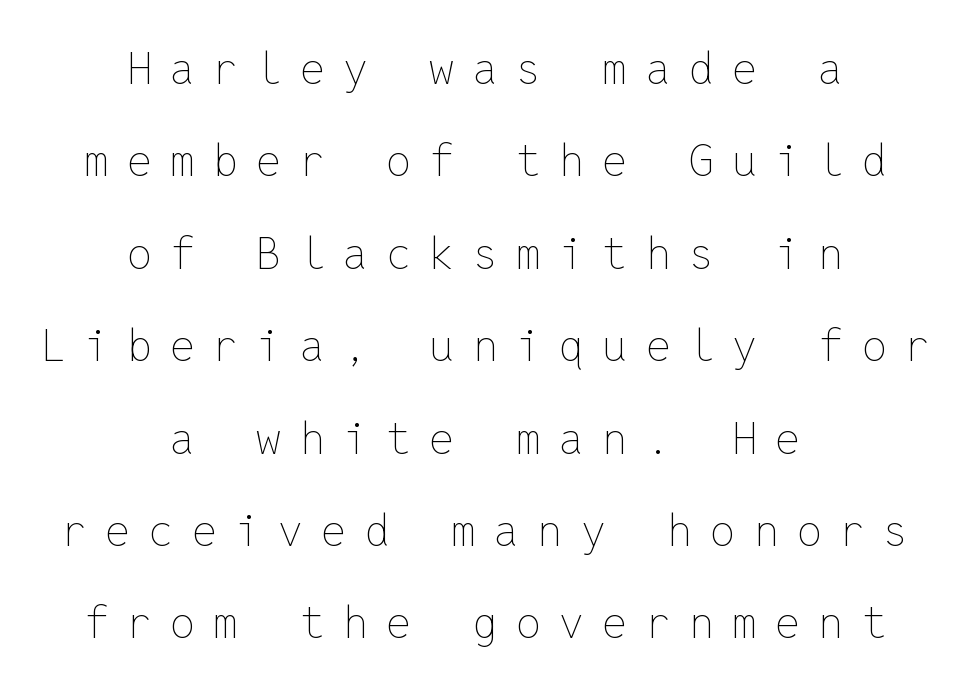
The image shows 44 px thin type, upright, monospaced; set centered, loose line spacing (2.1x), unusually wide letter spacing (+0.42 em), not underlined; low stroke contrast and a medium x-height.
